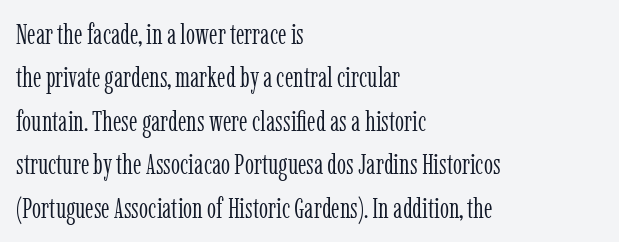
{"serif": "yes", "italic": "no", "bold": "no", "weight": "light", "width": "condensed", "stroke_contrast": "low", "x_height": "medium", "monospaced": "no", "underline": "no", "align": "left", "line_spacing": "normal", "line_spacing_ratio": 1.5, "letter_spacing": "normal", "letter_spacing_em": 0.0, "glyph_px": 29}
